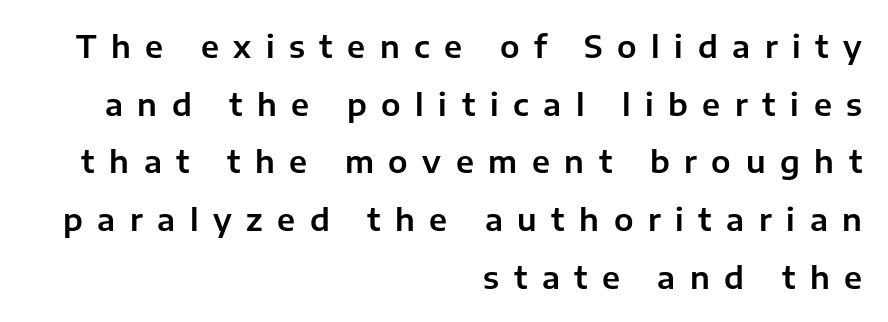
The image shows 31 px sans-serif type, upright; set right-aligned, line spacing 1.86x, unusually wide letter spacing (+0.47 em), not underlined; low stroke contrast and a medium x-height.
